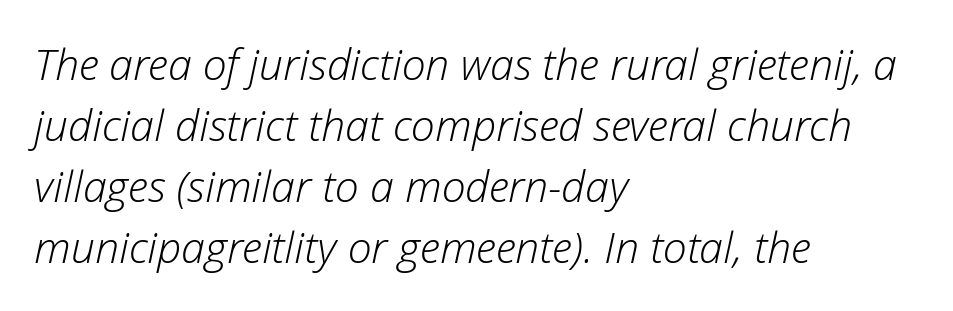
{"italic": "yes", "lean": "right", "slant_degrees": 12, "bold": "no", "weight": "light", "width": "normal", "stroke_contrast": "low", "x_height": "medium", "monospaced": "no", "underline": "no", "align": "left", "line_spacing": "normal", "line_spacing_ratio": 1.42, "letter_spacing": "normal", "letter_spacing_em": 0.0, "glyph_px": 43}
